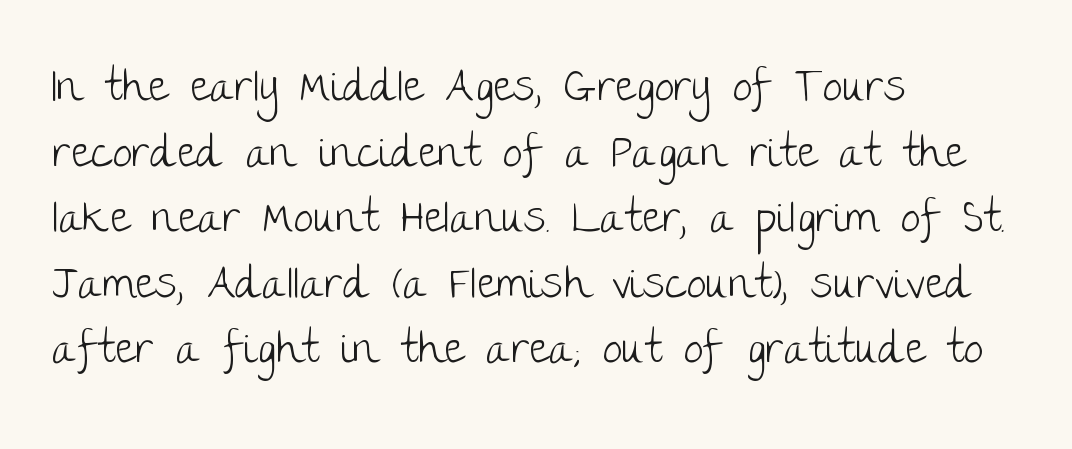
{"serif": "no", "italic": "no", "bold": "no", "weight": "light", "width": "normal", "stroke_contrast": "low", "x_height": "large", "monospaced": "no", "underline": "no", "align": "left", "line_spacing": "normal", "line_spacing_ratio": 1.49, "letter_spacing": "normal", "letter_spacing_em": 0.0, "glyph_px": 44}
